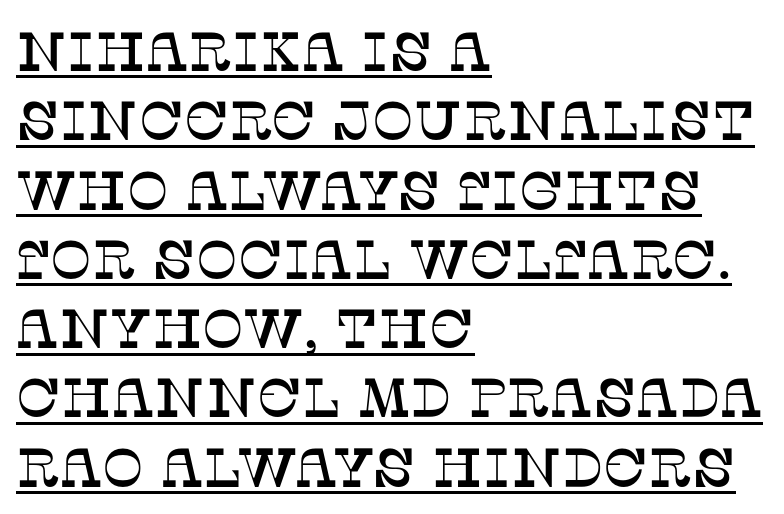
{"serif": "yes", "italic": "no", "width": "normal", "stroke_contrast": "low", "x_height": "large", "monospaced": "no", "underline": "yes", "align": "left", "line_spacing": "normal", "line_spacing_ratio": 1.26, "letter_spacing": "normal", "letter_spacing_em": 0.0, "glyph_px": 55}
